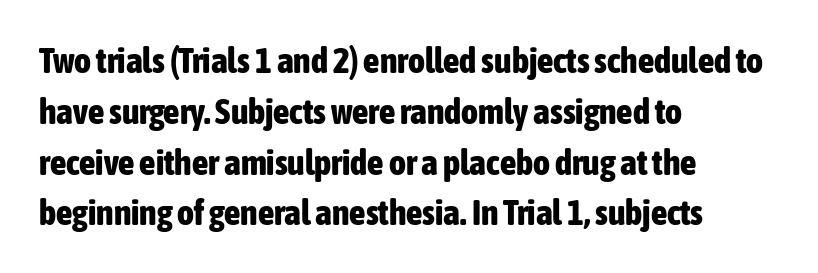
Q: Is the text bold? A: Yes.
Q: Is the text italic (slanted)? A: No, it is upright.
Q: Is the typeface a serif or a sans-serif typeface? A: Sans-serif.
Q: Is the text underlined? A: No.
Q: How is the paragraph aligned? A: Left-aligned.
Q: Is the spacing between letters normal or unusually wide? A: Normal.
Q: Is the spacing between lines tight, normal or loose? A: Normal.
Q: Width (condensed, normal, or wide)? A: Condensed.
Q: Stroke contrast? A: Low.
Q: x-height? A: Medium.
Q: Monospaced? A: No.
